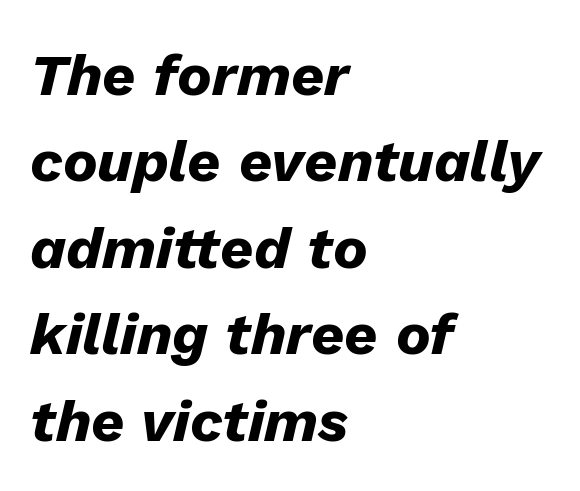
Summary of weight: heavy, a full bold. Looking at the ascenders, they clearly lean. This sample uses plain, unmodified letter spacing. Compared with a centered layout, this one pins lines to the left instead.
